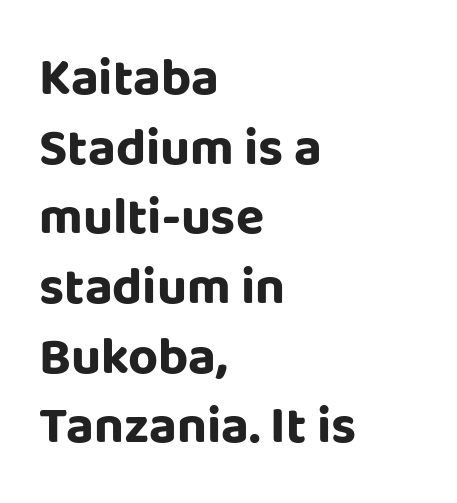
{"serif": "no", "italic": "no", "bold": "yes", "weight": "bold", "width": "normal", "stroke_contrast": "low", "x_height": "large", "monospaced": "no", "underline": "no", "align": "left", "line_spacing": "normal", "line_spacing_ratio": 1.34, "letter_spacing": "normal", "letter_spacing_em": 0.0, "glyph_px": 52}
